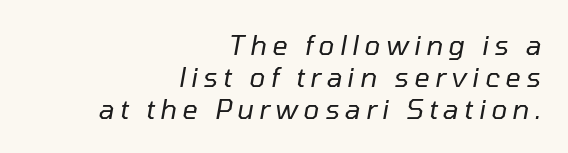
{"italic": "yes", "lean": "right", "slant_degrees": 10, "bold": "no", "underline": "no", "align": "right", "line_spacing_ratio": 1.18, "letter_spacing": "wide", "letter_spacing_em": 0.2, "glyph_px": 27}
